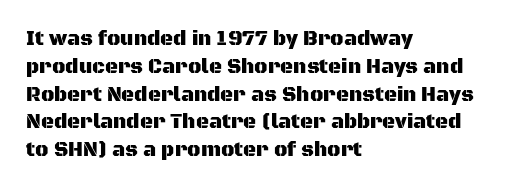
Ordinary non-slanted type is in use. If you drew a ruler down the left edge, every line would touch it. Underlining? Definitely not there. Rows of type keep a routine distance in the vertical direction. Observe the ordinary spacing: letters are neighbours, not strangers.
